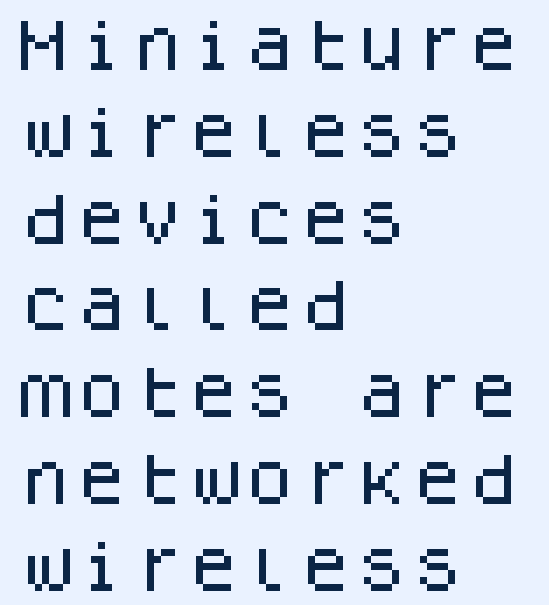
The image shows 56 px sans-serif type, upright, monospaced; set left-aligned, normal line spacing (1.55x), normal letter spacing, not underlined; low stroke contrast and a large x-height.
